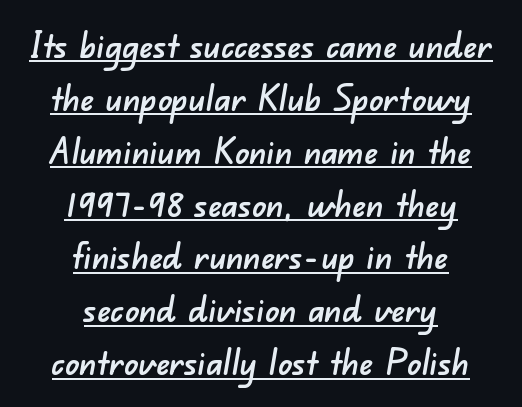
The face used here is a sans, in the tradition of grotesques and geometrics. The passage shown has conventional tracking throughout. This sample carries an underscore along the baseline area. Is this a fixed-width face? No — the glyphs have proportional, varying widths. Normally led — the rows are evenly, conventionally spaced.
